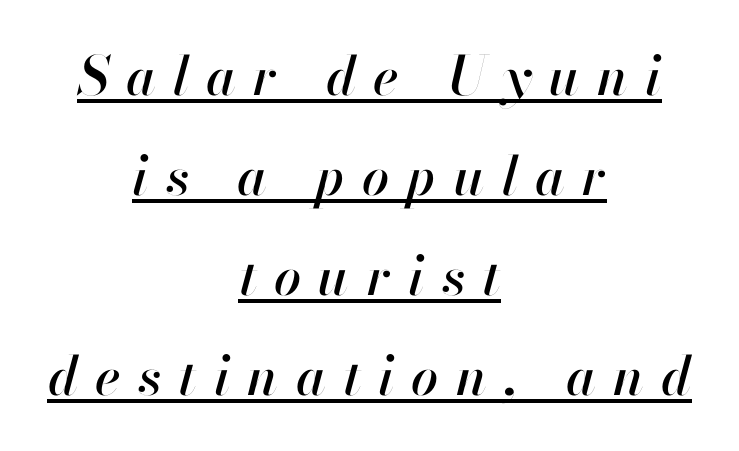
Q: Is the text italic (slanted)? A: Yes, it leans right by about 13 degrees.
Q: Is the text underlined? A: Yes.
Q: How is the paragraph aligned? A: Centered.
Q: Is the spacing between letters normal or unusually wide? A: Unusually wide.
Q: Width (condensed, normal, or wide)? A: Normal.
Q: Stroke contrast? A: High.
Q: x-height? A: Small.
Q: Monospaced? A: No.
